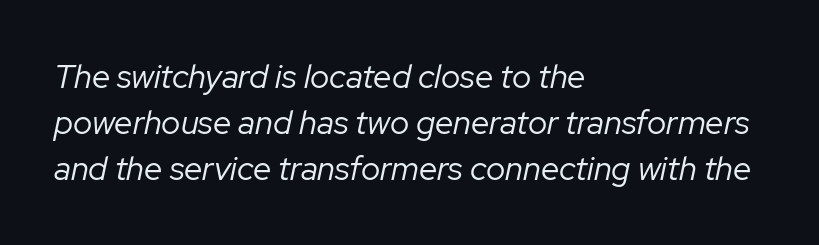
Q: Is the text bold? A: No.
Q: Is the text italic (slanted)? A: Yes, it leans right by about 12 degrees.
Q: Is the text underlined? A: No.
Q: How is the paragraph aligned? A: Left-aligned.
Q: Is the spacing between letters normal or unusually wide? A: Normal.
Q: Is the spacing between lines tight, normal or loose? A: Normal.
Q: Width (condensed, normal, or wide)? A: Normal.
Q: Stroke contrast? A: Low.
Q: x-height? A: Medium.
Q: Monospaced? A: No.
